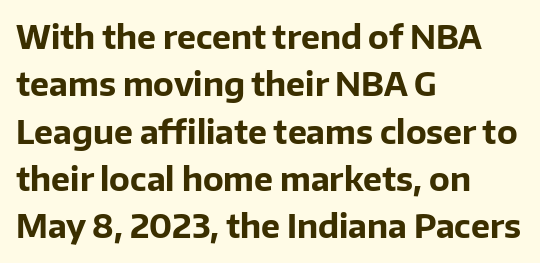
The image shows 32 px bold sans-serif type, upright; set left-aligned, normal line spacing (1.48x), normal letter spacing, not underlined; low stroke contrast and a medium x-height.
